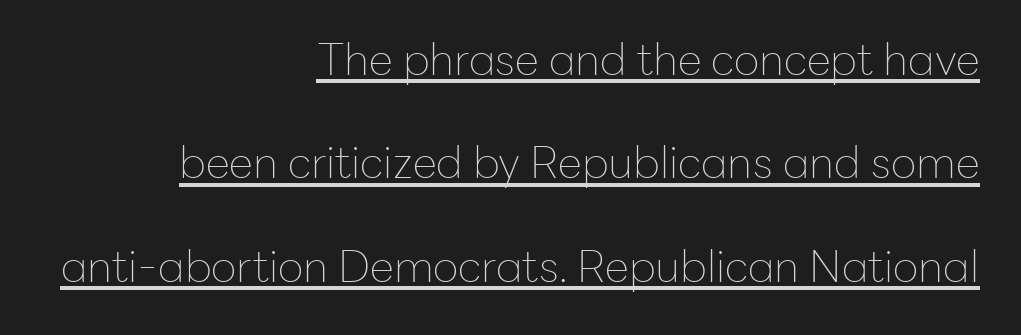
The image shows 44 px thin sans-serif type, upright; set right-aligned, loose line spacing (2.35x), normal letter spacing, underlined; low stroke contrast and a medium x-height.
